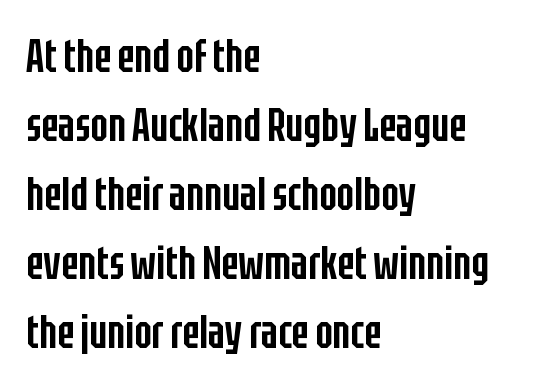
A somewhat darkened texture: the type is semibold rather than bold. The text was rendered using a sans face with plain stroke endings. Has an underline been added? It has not. Leading matches the norm, producing a regular column. This sample has the flowing, uneven cadence of proportional lettering. Characters follow at the spacing the type designer built in.
